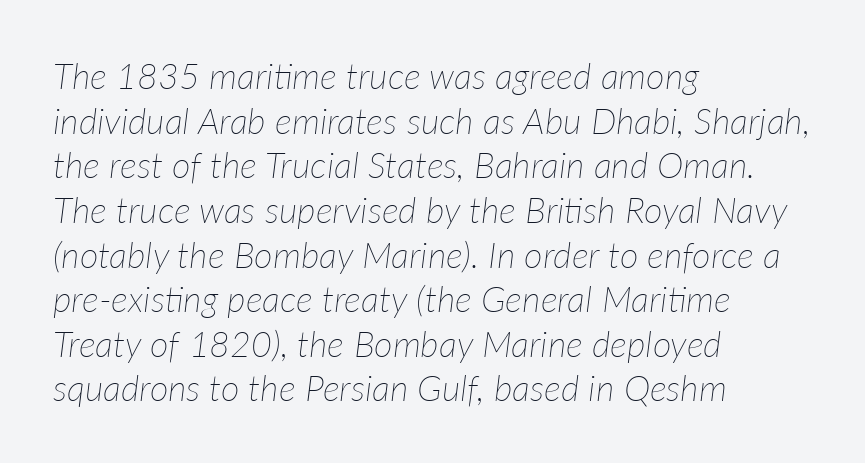
Q: Is the text bold? A: No.
Q: Is the text italic (slanted)? A: Yes, it leans right by about 7 degrees.
Q: Is the text underlined? A: No.
Q: How is the paragraph aligned? A: Left-aligned.
Q: Is the spacing between letters normal or unusually wide? A: Normal.
Q: Width (condensed, normal, or wide)? A: Normal.
Q: Stroke contrast? A: Low.
Q: x-height? A: Medium.
Q: Monospaced? A: No.
